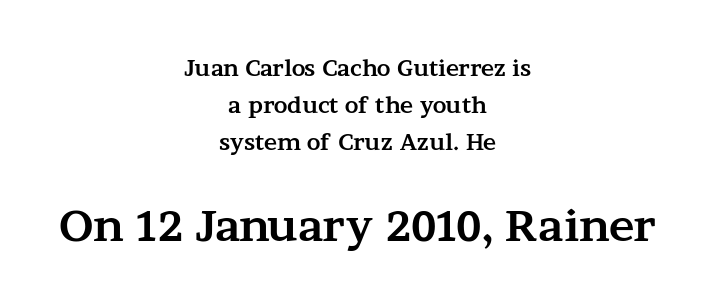
Whoever set this made the second block the dominant, larger element. Leftover space on each line is divided equally before and after the words. In terms of weight, the rendering is a true, heavy bold. The letters stand upright; this is a roman face. The vertical gap from one line to the next is medium.
